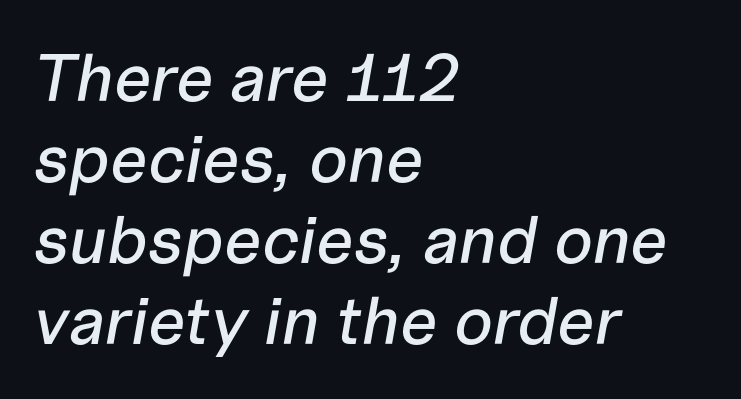
{"italic": "yes", "lean": "right", "slant_degrees": 10, "width": "normal", "stroke_contrast": "low", "x_height": "medium", "monospaced": "no", "underline": "no", "align": "left", "line_spacing_ratio": 1.21, "letter_spacing": "normal", "letter_spacing_em": 0.0, "glyph_px": 67}
